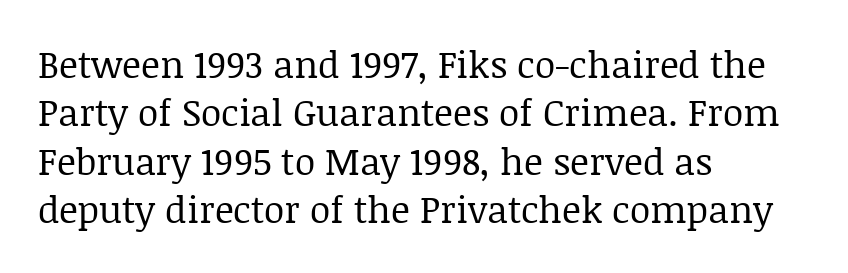
The glyphs in this specimen are seriffed. Standard letterfit; no display-style spreading of the glyphs. These glyphs show unthickened strokes, regular width or finer. Reading down the block, your eye returns to a fixed left position each line. You can tell it's not italic because the verticals are truly vertical. These lines are rendered in a variable-pitch font.
